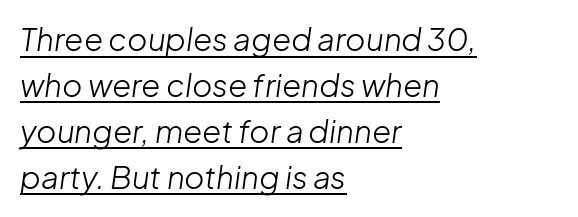
Compared with typical paragraphs, the rows here are spaced about the same. The rendering uses natural spacing where letterforms have individual widths. Beneath each row of characters lies a ruled line. This sample uses plain, unmodified letter spacing. Casual observation: everything's shoved over to the left.
